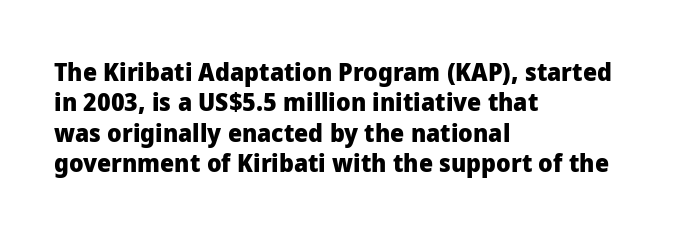
Each line starts at the same left margin while the right side varies. Words appear dense and cohesive because spacing is normal. What weight is shown? A full bold with thick strokes. Nope, not italic — everything's standing straight.
